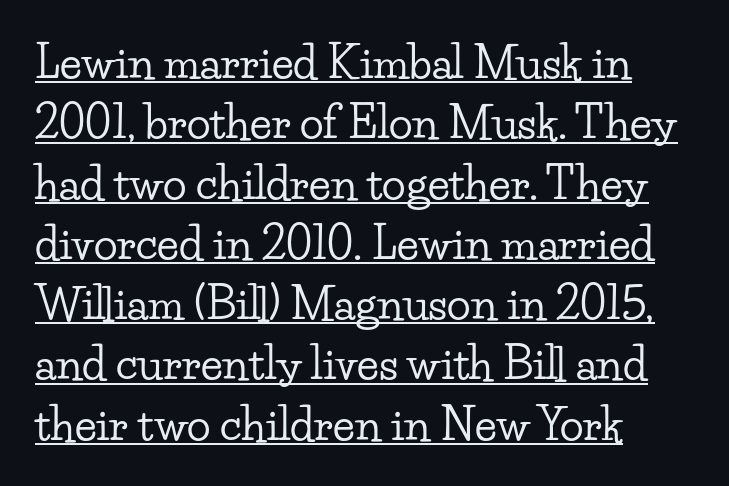
{"serif": "yes", "italic": "no", "width": "wide", "stroke_contrast": "low", "x_height": "small", "monospaced": "no", "underline": "yes", "align": "left", "line_spacing": "normal", "line_spacing_ratio": 1.37, "letter_spacing": "normal", "letter_spacing_em": 0.0, "glyph_px": 44}
